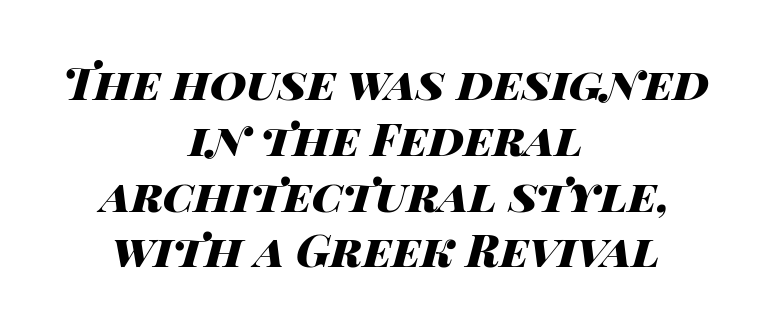
The image shows 45 px heavy, wide type, italic (leaning right); set centered, line spacing 1.24x, normal letter spacing, not underlined; high stroke contrast and a large x-height.
